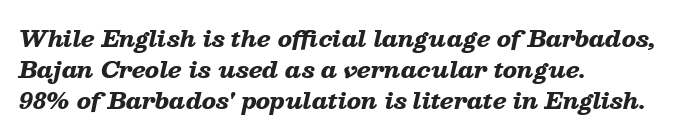
{"italic": "yes", "lean": "right", "slant_degrees": 13, "bold": "yes", "underline": "no", "align": "left", "line_spacing": "normal", "line_spacing_ratio": 1.42, "letter_spacing": "normal", "letter_spacing_em": 0.0, "glyph_px": 22}
